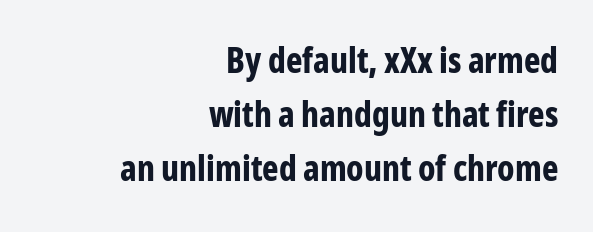
The image shows 35 px bold, condensed sans-serif type, upright; set right-aligned, normal line spacing (1.54x), normal letter spacing, not underlined; low stroke contrast and a medium x-height.
